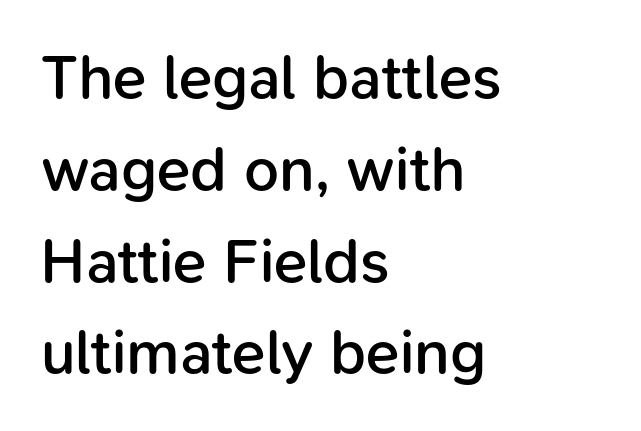
Q: Is the text bold? A: Semi-bold.
Q: Is the text italic (slanted)? A: No, it is upright.
Q: Is the typeface a serif or a sans-serif typeface? A: Sans-serif.
Q: Is the text underlined? A: No.
Q: How is the paragraph aligned? A: Left-aligned.
Q: Is the spacing between letters normal or unusually wide? A: Normal.
Q: Is the spacing between lines tight, normal or loose? A: Normal.
Q: Width (condensed, normal, or wide)? A: Normal.
Q: Stroke contrast? A: Low.
Q: x-height? A: Medium.
Q: Monospaced? A: No.
